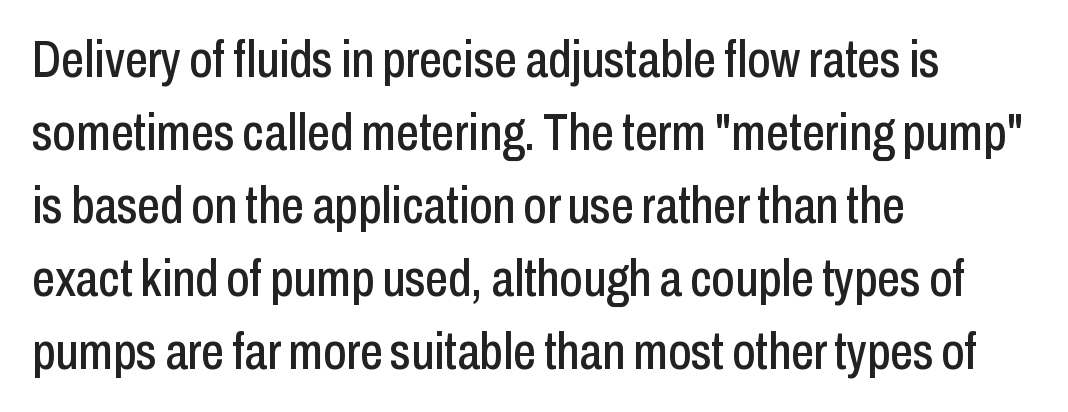
The image shows 51 px condensed sans-serif type, upright; set left-aligned, normal line spacing (1.43x), normal letter spacing, not underlined; low stroke contrast and a medium x-height.
